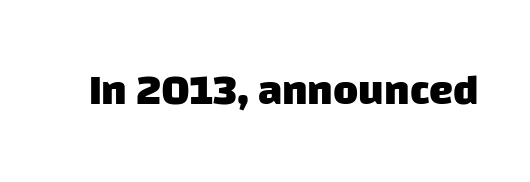
{"serif": "no", "bold": "yes", "weight": "heavy", "width": "normal", "stroke_contrast": "low", "x_height": "large", "monospaced": "no", "underline": "no", "letter_spacing": "normal", "letter_spacing_em": 0.0, "glyph_px": 43}
